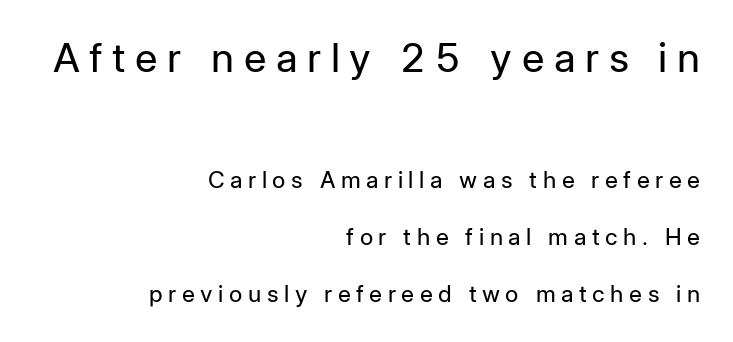
The image shows 40 px regular-weight sans-serif type, upright; set right-aligned, loose line spacing (2.49x), unusually wide letter spacing (+0.24 em), not underlined; the first (top) block is 1.74x larger; low stroke contrast and a medium x-height.
